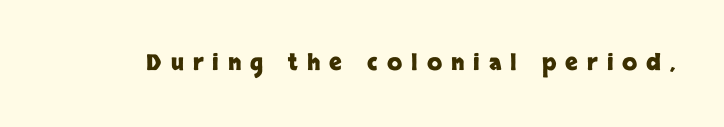
{"italic": "no", "bold": "yes", "underline": "no", "letter_spacing": "wide", "letter_spacing_em": 0.41, "glyph_px": 22}
